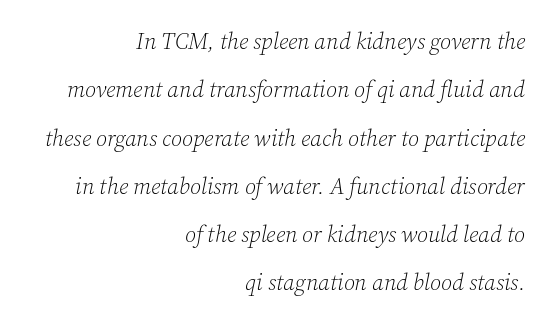
{"italic": "yes", "lean": "right", "slant_degrees": 12, "bold": "no", "underline": "no", "align": "right", "line_spacing": "loose", "line_spacing_ratio": 2.1, "letter_spacing": "normal", "letter_spacing_em": 0.0, "glyph_px": 23}
